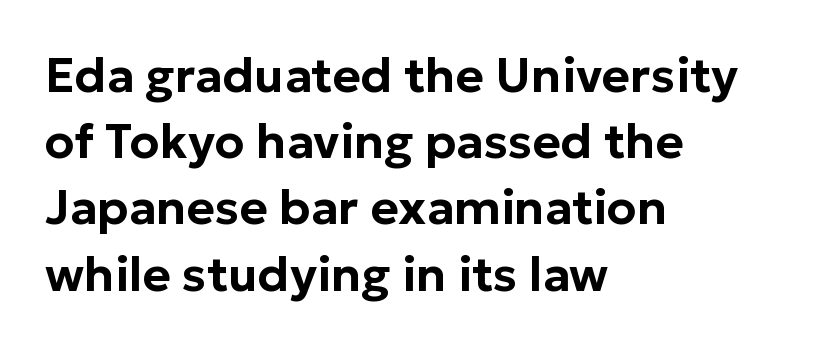
Q: Is the text italic (slanted)? A: No, it is upright.
Q: Is the typeface a serif or a sans-serif typeface? A: Sans-serif.
Q: Is the text underlined? A: No.
Q: How is the paragraph aligned? A: Left-aligned.
Q: Is the spacing between letters normal or unusually wide? A: Normal.
Q: Is the spacing between lines tight, normal or loose? A: Normal.
Q: Width (condensed, normal, or wide)? A: Normal.
Q: Stroke contrast? A: Low.
Q: x-height? A: Medium.
Q: Monospaced? A: No.
